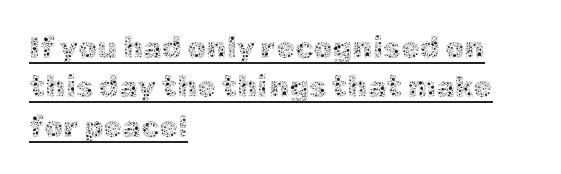
{"italic": "no", "bold": "no", "weight": "thin", "width": "normal", "x_height": "medium", "monospaced": "no", "underline": "yes", "align": "left", "line_spacing": "normal", "line_spacing_ratio": 1.31, "letter_spacing": "normal", "letter_spacing_em": 0.0, "glyph_px": 30}
